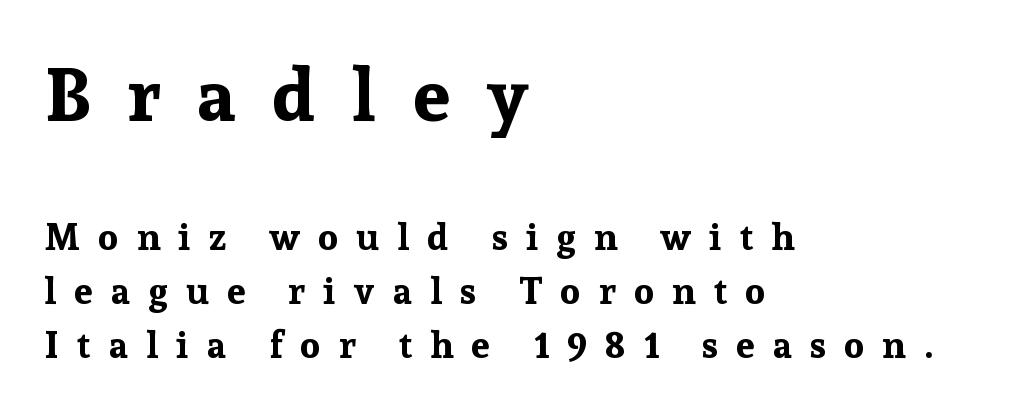
The face used here is seriffed, in the tradition of book romans. The passage shown begins with its larger block and ends with its smaller one. Spacing verdict: proportional, widths tailored to each character. Designer's note — italics off, roman on. Words float on clear page, feet unadorned.
